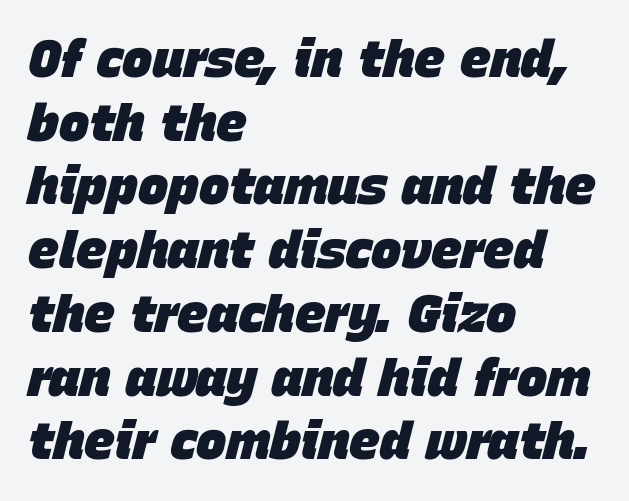
The image shows 51 px heavy type, italic (leaning right); set left-aligned, normal line spacing (1.25x), normal letter spacing, not underlined; low stroke contrast and a large x-height.
